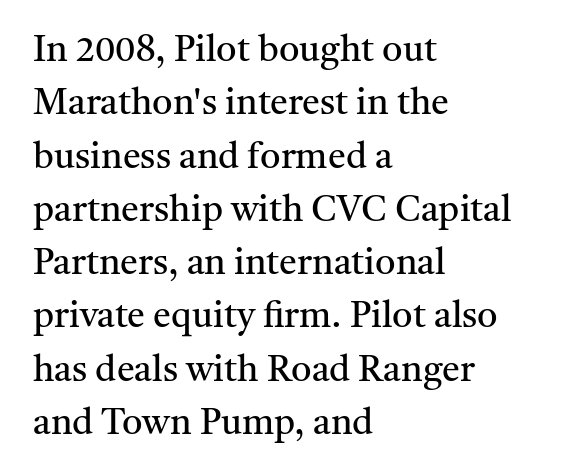
The image shows 36 px regular-weight serif type, upright; set left-aligned, normal line spacing (1.48x), normal letter spacing, not underlined; medium stroke contrast and a medium x-height.
